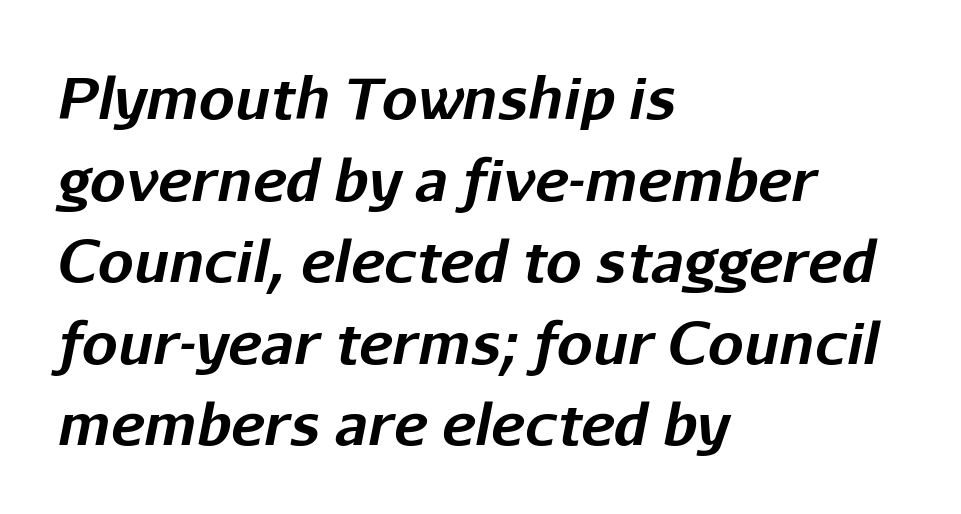
In terms of letterspacing, this is plain default setting. The passage shown is typed in a proportional face where columns would drift. Underlining? Definitely not there. In terms of posture, this sample is oblique. How heavy is the stroke? Heavy — this is a bold. A classic flush-left, rag-right setting is used for this passage.
